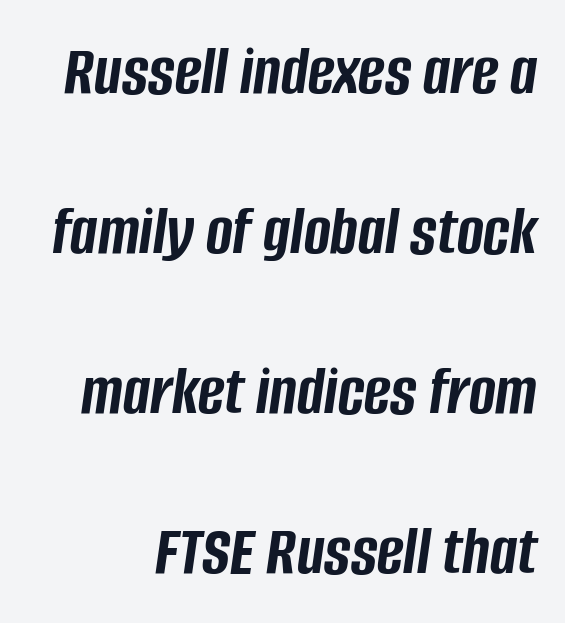
Yep, that's italic — everything's leaning. The passage shown is typed in a proportional face where columns would drift. The line texture is even and compact thanks to regular tracking. Vertical spacing — loose. Descenders are the only things crossing below the line. Typographic density is high because the face is bold.
